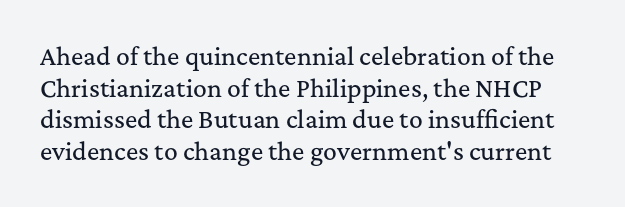
The image shows 23 px text type, upright; set normal line spacing (1.38x), normal letter spacing, not underlined.
